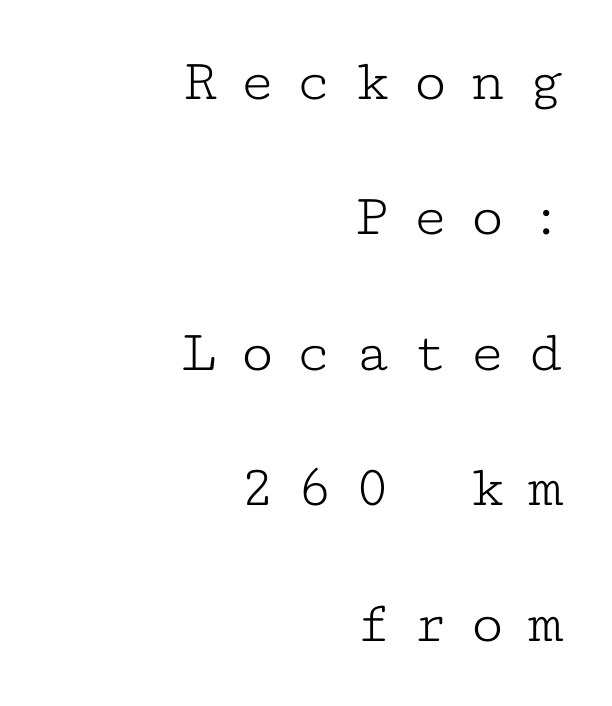
The image shows 61 px light, wide serif type, upright, monospaced; set right-aligned, loose line spacing (2.22x), unusually wide letter spacing (+0.34 em), not underlined; low stroke contrast and a medium x-height.
